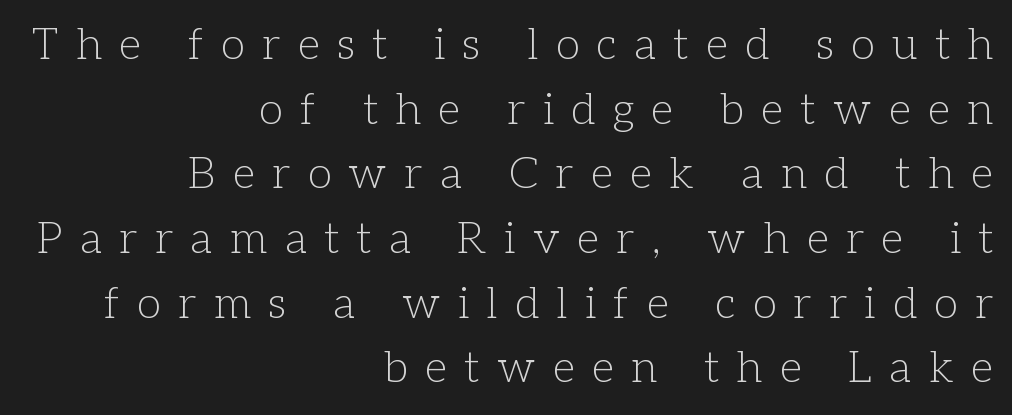
Q: Is the text bold? A: No.
Q: Is the text italic (slanted)? A: No, it is upright.
Q: Is the typeface a serif or a sans-serif typeface? A: Serif.
Q: Is the text underlined? A: No.
Q: How is the paragraph aligned? A: Right-aligned.
Q: Is the spacing between letters normal or unusually wide? A: Unusually wide.
Q: Is the spacing between lines tight, normal or loose? A: Normal.
Q: Width (condensed, normal, or wide)? A: Normal.
Q: Stroke contrast? A: Low.
Q: x-height? A: Medium.
Q: Monospaced? A: No.
